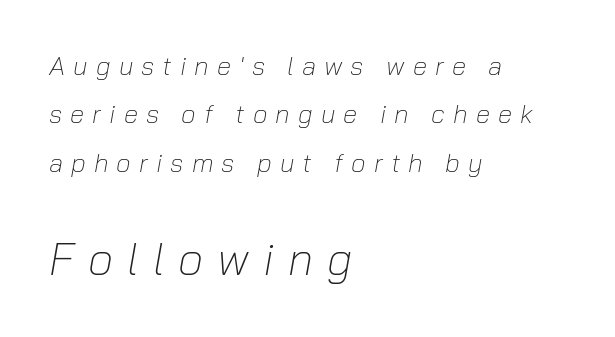
Q: Is the text bold? A: No.
Q: Is the text italic (slanted)? A: Yes, it leans right by about 10 degrees.
Q: Is the text underlined? A: No.
Q: How is the paragraph aligned? A: Left-aligned.
Q: Is the spacing between letters normal or unusually wide? A: Unusually wide.
Q: Which block of text is set in a larger size, the first (top) or the second (bottom)? A: The second (bottom) one.
Q: Width (condensed, normal, or wide)? A: Normal.
Q: Stroke contrast? A: Low.
Q: x-height? A: Medium.
Q: Monospaced? A: No.
